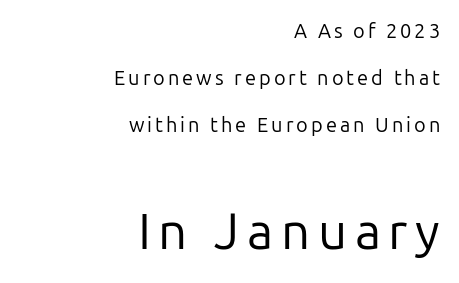
{"serif": "no", "italic": "no", "bold": "no", "weight": "regular", "width": "normal", "stroke_contrast": "low", "x_height": "medium", "monospaced": "no", "underline": "no", "align": "right", "line_spacing": "loose", "line_spacing_ratio": 2.36, "larger_block": "second", "size_ratio": 2.55, "glyph_px": 51}
